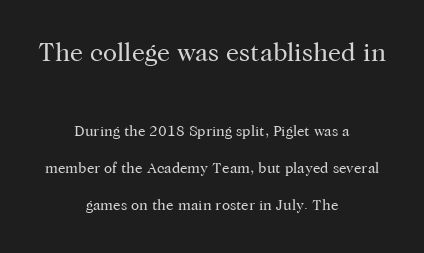
Horizontal alignment here is central, giving a formal, balanced look. Airy leading. Type size steps down from the first block to the second. Glyph-to-glyph distance matches everyday printed text. Italic? Not at all — the glyphs are vertical. A quiet, ordinary-to-light weight characterises the typeface.
